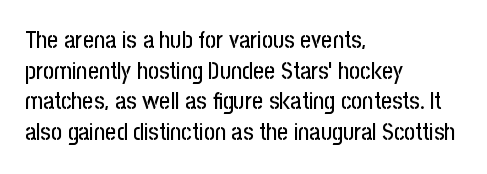
Q: Is the text italic (slanted)? A: No, it is upright.
Q: Is the text underlined? A: No.
Q: How is the paragraph aligned? A: Left-aligned.
Q: Is the spacing between letters normal or unusually wide? A: Normal.
Q: Is the spacing between lines tight, normal or loose? A: Normal.
